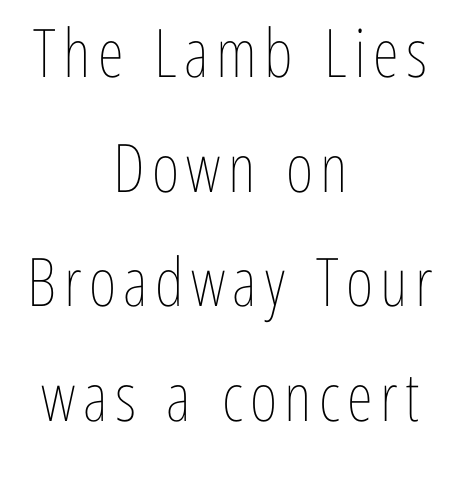
{"italic": "no", "bold": "no", "weight": "thin", "width": "condensed", "stroke_contrast": "low", "x_height": "medium", "monospaced": "no", "underline": "no", "align": "center", "line_spacing_ratio": 1.71, "glyph_px": 67}
